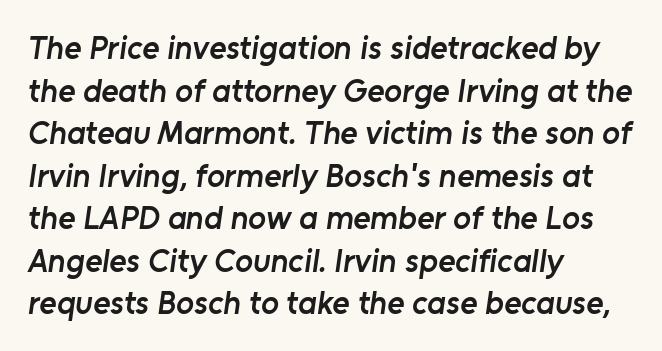
Alignment: flush left. Unmarked baselines from the first word to the last. The rendering uses a moderate line-height, typical for paragraphs. These lines are rendered in a variable-pitch font. Short note: letters normally spaced. Emphasis by weight is partial: semibold.
